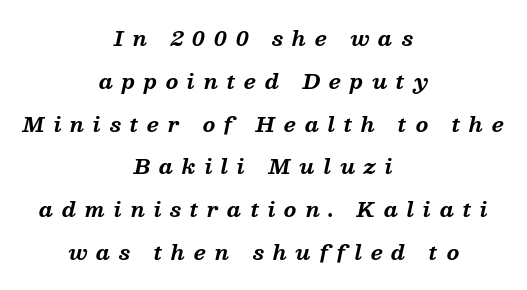
Q: Is the text bold? A: Yes.
Q: Is the text italic (slanted)? A: Yes, it leans right by about 13 degrees.
Q: Is the text underlined? A: No.
Q: How is the paragraph aligned? A: Centered.
Q: Is the spacing between letters normal or unusually wide? A: Unusually wide.
Q: Is the spacing between lines tight, normal or loose? A: Loose.
